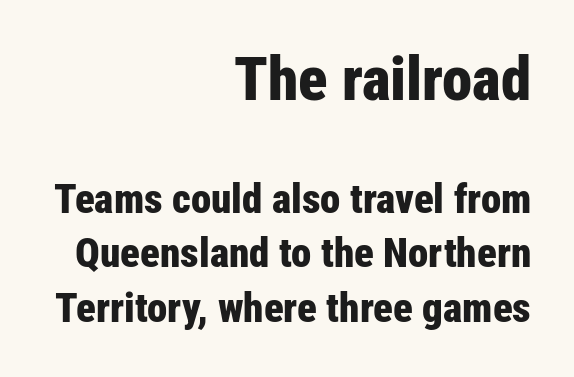
{"serif": "no", "italic": "no", "bold": "yes", "weight": "bold", "width": "condensed", "stroke_contrast": "low", "x_height": "medium", "monospaced": "no", "underline": "no", "align": "right", "line_spacing": "normal", "line_spacing_ratio": 1.34, "letter_spacing": "normal", "letter_spacing_em": 0.0, "larger_block": "first", "size_ratio": 1.49, "glyph_px": 61}
